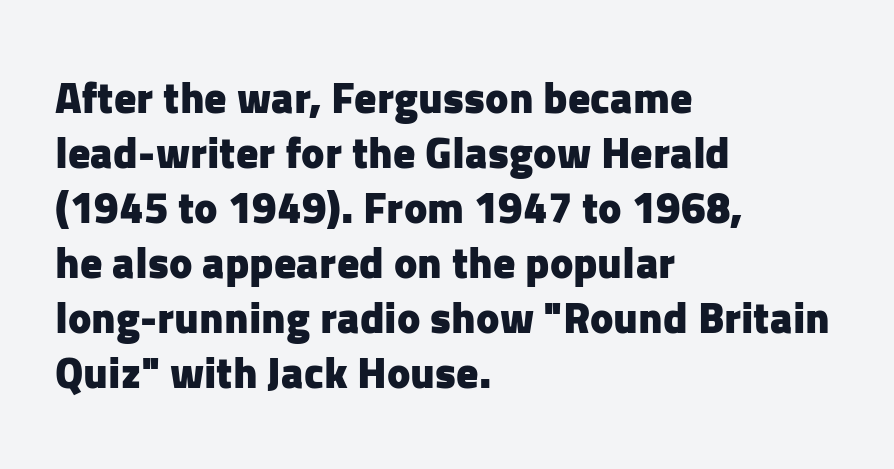
Letters rest on an invisible, unmarked baseline. Thick stems and heavy bowls — unmistakably bold. Character widths vary here, with narrow letters taking less room than wide ones. This sample uses a sans-serif face. The ragged edge is on the right, which tells us the setting is flush left.
